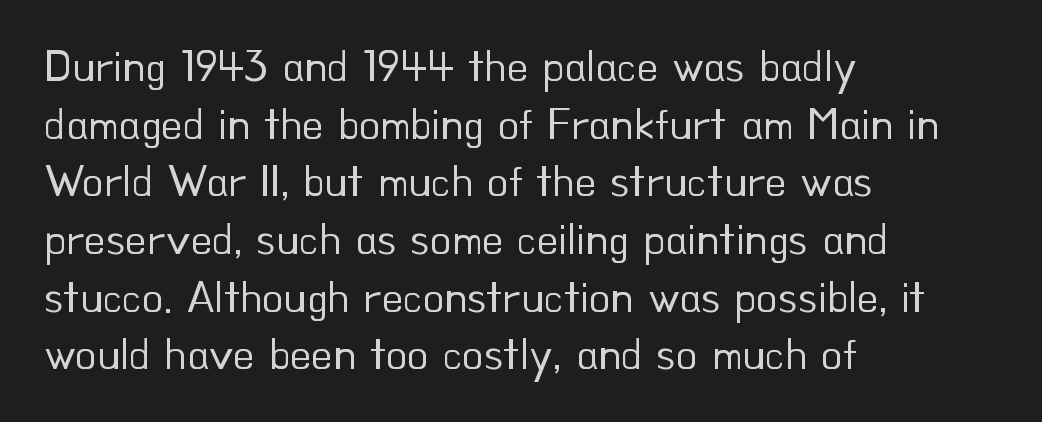
Q: Is the text bold? A: No.
Q: Is the text italic (slanted)? A: No, it is upright.
Q: Is the typeface a serif or a sans-serif typeface? A: Sans-serif.
Q: Is the text underlined? A: No.
Q: How is the paragraph aligned? A: Left-aligned.
Q: Is the spacing between letters normal or unusually wide? A: Normal.
Q: Is the spacing between lines tight, normal or loose? A: Normal.
Q: Width (condensed, normal, or wide)? A: Normal.
Q: Stroke contrast? A: Low.
Q: x-height? A: Small.
Q: Monospaced? A: No.
